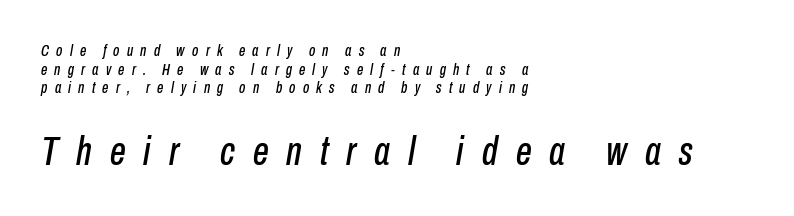
The image shows 40 px condensed type, italic (leaning right); set left-aligned, line spacing 1.17x, unusually wide letter spacing (+0.45 em), not underlined; the second (bottom) block is 2.5x larger; low stroke contrast and a medium x-height.
